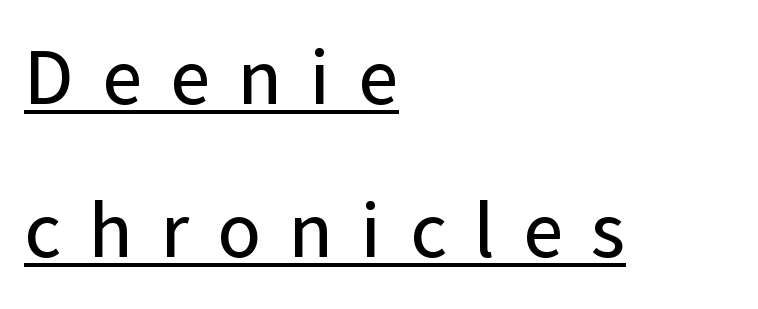
Q: Is the text italic (slanted)? A: No, it is upright.
Q: Is the typeface a serif or a sans-serif typeface? A: Sans-serif.
Q: Is the text underlined? A: Yes.
Q: How is the paragraph aligned? A: Left-aligned.
Q: Is the spacing between letters normal or unusually wide? A: Unusually wide.
Q: Is the spacing between lines tight, normal or loose? A: Loose.
Q: Width (condensed, normal, or wide)? A: Normal.
Q: Stroke contrast? A: Low.
Q: x-height? A: Medium.
Q: Monospaced? A: No.
